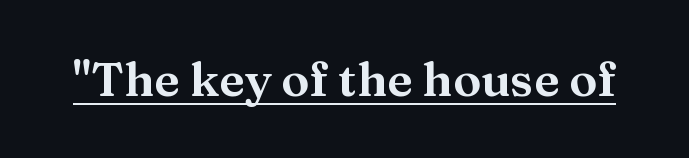
Think of a printed novel: that variable character pitch is what you see here. These lines keep a tight, regular rhythm from letter to letter. Ascenders rise straight up at ninety degrees. What kind of face is this? One with serifs. The sample's only ornament is a line tracing under the words.
